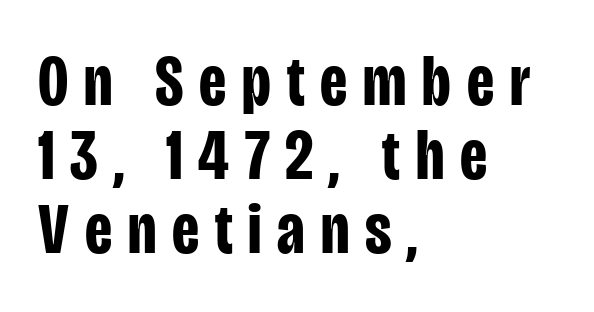
Nope, not italic — everything's standing straight. Students, observe: this is what under-led, compact text looks like. This sample uses expanded letter spacing, leaving extra air between glyphs. Pretty heavy lettering here — definitely bold. The type family on display is of the sans-serif kind. The lines in this sample share a left origin and differ only in where they stop.
